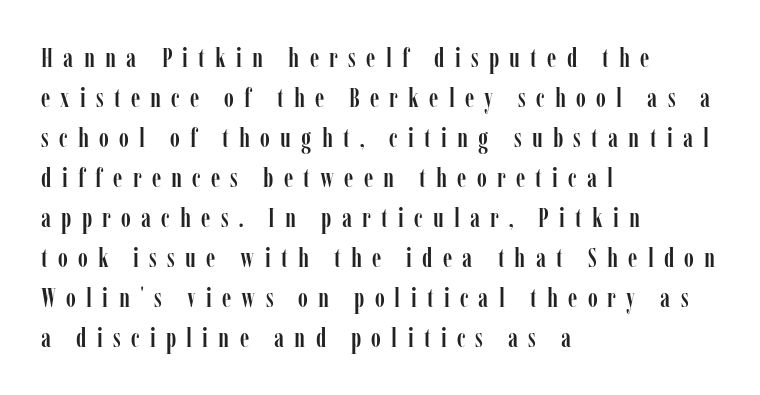
{"italic": "no", "underline": "no", "align": "left", "line_spacing": "normal", "line_spacing_ratio": 1.48, "letter_spacing": "wide", "letter_spacing_em": 0.38, "glyph_px": 27}
